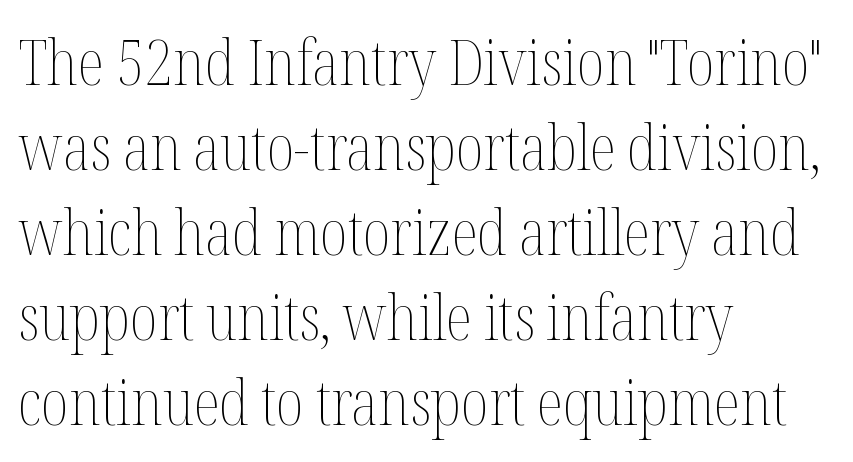
The image shows 62 px thin, condensed type, upright; set left-aligned, normal line spacing (1.37x), normal letter spacing, not underlined; medium stroke contrast and a medium x-height.
